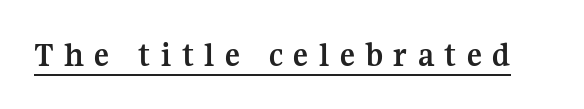
{"serif": "yes", "italic": "no", "bold": "yes", "weight": "semibold", "width": "normal", "stroke_contrast": "medium", "x_height": "medium", "monospaced": "no", "underline": "yes", "letter_spacing": "wide", "letter_spacing_em": 0.3, "glyph_px": 35}
